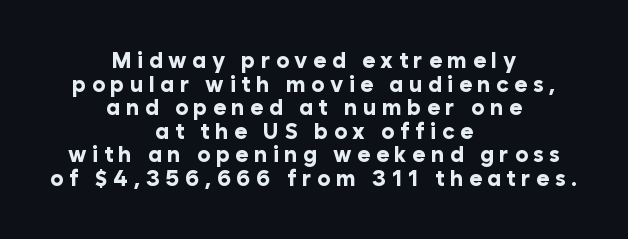
{"italic": "no", "bold": "yes", "underline": "no", "align": "center", "line_spacing": "tight", "line_spacing_ratio": 1.07, "letter_spacing": "wide", "letter_spacing_em": 0.25, "glyph_px": 22}
